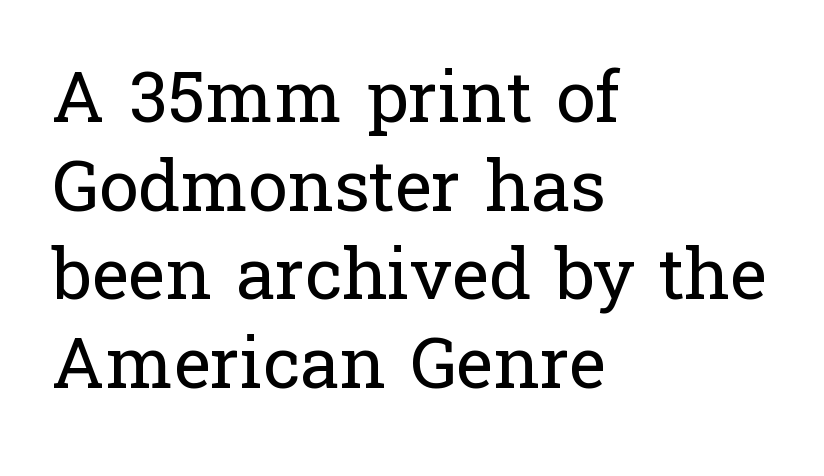
{"serif": "yes", "italic": "no", "bold": "no", "weight": "regular", "width": "normal", "stroke_contrast": "low", "x_height": "medium", "monospaced": "no", "underline": "no", "align": "left", "line_spacing": "normal", "line_spacing_ratio": 1.25, "letter_spacing": "normal", "letter_spacing_em": 0.0, "glyph_px": 71}
